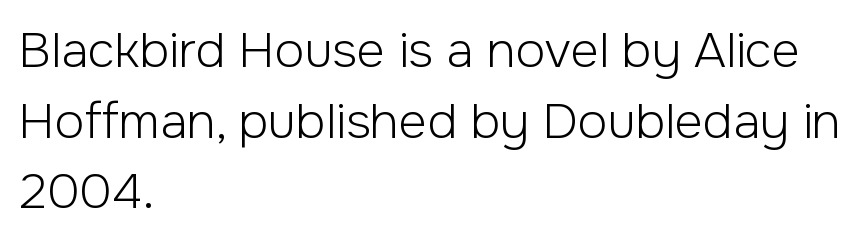
The image shows 49 px light sans-serif type, upright; set left-aligned, normal line spacing (1.44x), normal letter spacing, not underlined; low stroke contrast and a medium x-height.
